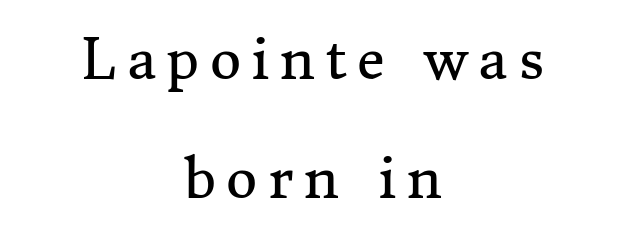
The passage shown is typeset with a serif family. Leading is clearly above the norm, producing a sparse column. Nothing heavy about these letters — not bold at all. The rag falls on both sides of this text block equally. Nope, not italic — everything's standing straight. Nobody drew a line under any word here.
